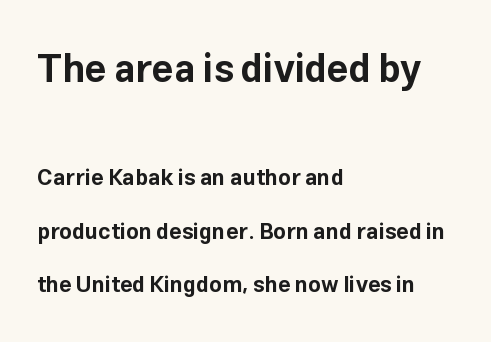
This rendering leaves character spacing at its baseline value. Each letter's strokes conclude bluntly, with no projecting serifs. A full-strength bold gives these letters their thick strokes. Descenders hang freely into open space. The compositor pushed each line to the left boundary.
